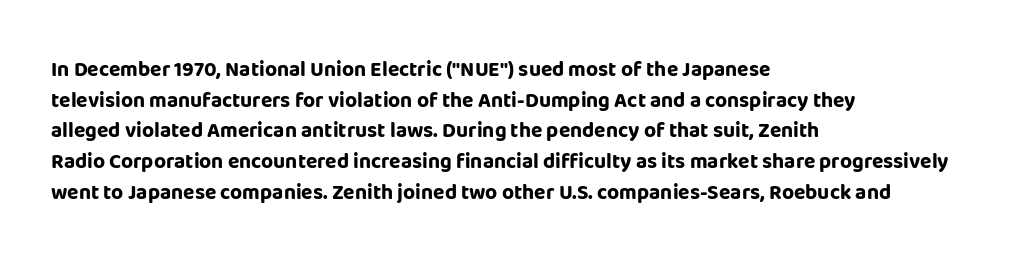
Q: Is the text bold? A: Yes.
Q: Is the text italic (slanted)? A: No, it is upright.
Q: Is the text underlined? A: No.
Q: How is the paragraph aligned? A: Left-aligned.
Q: Is the spacing between letters normal or unusually wide? A: Normal.
Q: Is the spacing between lines tight, normal or loose? A: Normal.
